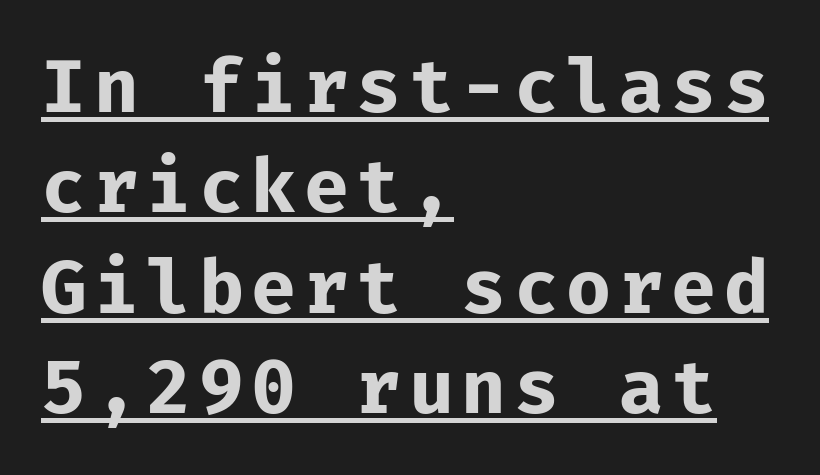
The image shows 75 px bold sans-serif type, upright, monospaced; set left-aligned, normal line spacing (1.34x), underlined; low stroke contrast and a medium x-height.
